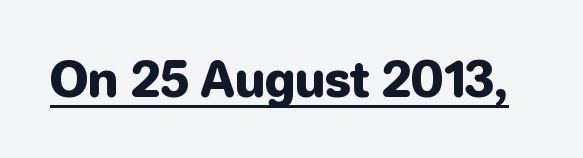
The image shows 48 px sans-serif type, upright; set normal letter spacing, underlined; low stroke contrast and a medium x-height.
